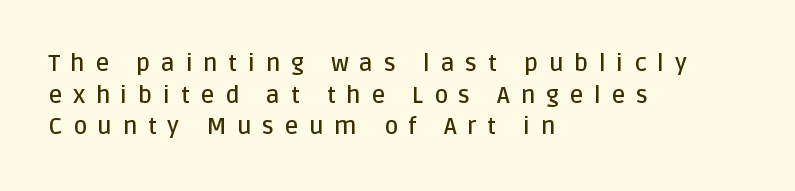
{"italic": "no", "bold": "semi", "underline": "no", "align": "left", "line_spacing": "normal", "line_spacing_ratio": 1.32, "letter_spacing": "wide", "letter_spacing_em": 0.44, "glyph_px": 24}
